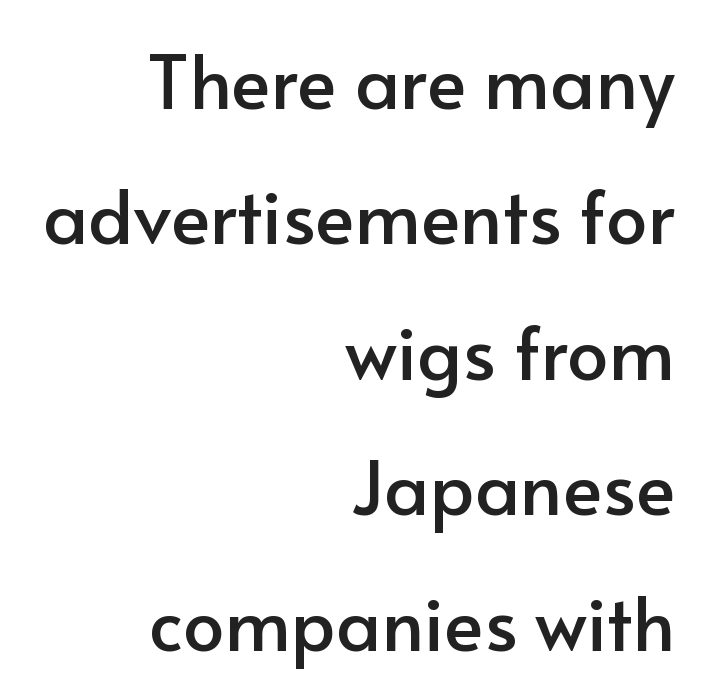
The image shows 74 px sans-serif type, upright; set right-aligned, line spacing 1.83x, normal letter spacing, not underlined; low stroke contrast and a small x-height.
